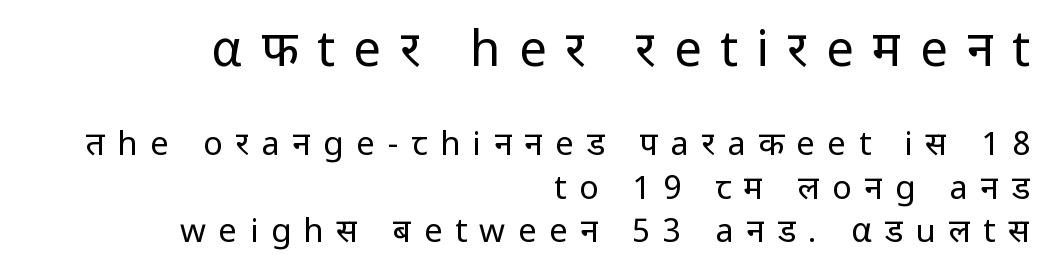
Q: Is the text bold? A: No.
Q: Is the text italic (slanted)? A: No, it is upright.
Q: Is the typeface a serif or a sans-serif typeface? A: Sans-serif.
Q: Is the text underlined? A: No.
Q: How is the paragraph aligned? A: Right-aligned.
Q: Is the spacing between letters normal or unusually wide? A: Unusually wide.
Q: Is the spacing between lines tight, normal or loose? A: Normal.
Q: Which block of text is set in a larger size, the first (top) or the second (bottom)? A: The first (top) one.
Q: Width (condensed, normal, or wide)? A: Normal.
Q: Stroke contrast? A: Low.
Q: x-height? A: Medium.
Q: Monospaced? A: No.
